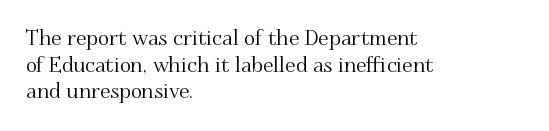
Q: Is the text italic (slanted)? A: No, it is upright.
Q: Is the text underlined? A: No.
Q: How is the paragraph aligned? A: Left-aligned.
Q: Is the spacing between letters normal or unusually wide? A: Normal.
Q: Is the spacing between lines tight, normal or loose? A: Normal.
